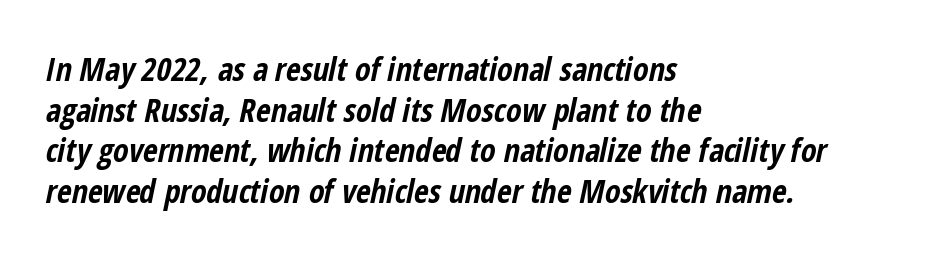
Q: Is the text bold? A: Yes.
Q: Is the text italic (slanted)? A: Yes, it leans right by about 12 degrees.
Q: Is the text underlined? A: No.
Q: How is the paragraph aligned? A: Left-aligned.
Q: Is the spacing between letters normal or unusually wide? A: Normal.
Q: Is the spacing between lines tight, normal or loose? A: Normal.
Q: Width (condensed, normal, or wide)? A: Condensed.
Q: Stroke contrast? A: Low.
Q: x-height? A: Medium.
Q: Monospaced? A: No.
